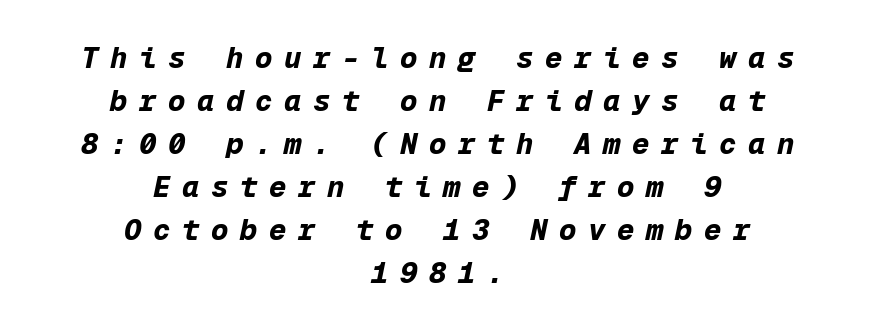
{"italic": "yes", "lean": "right", "slant_degrees": 12, "bold": "yes", "weight": "bold", "width": "normal", "stroke_contrast": "low", "x_height": "medium", "monospaced": "yes", "underline": "no", "align": "center", "line_spacing": "normal", "line_spacing_ratio": 1.48, "letter_spacing": "wide", "letter_spacing_em": 0.4, "glyph_px": 29}
